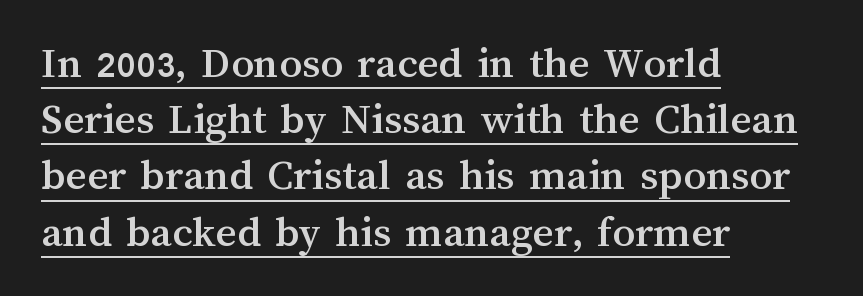
Vertical strokes here are truly vertical. Notice how a bar underscores the lettering throughout. Compared with a centered layout, this one pins lines to the left instead. Characters follow at the spacing the type designer built in. Varying glyph widths throughout — classic text-font behaviour. Regarding leading, the lines here are spaced in the standard way.
